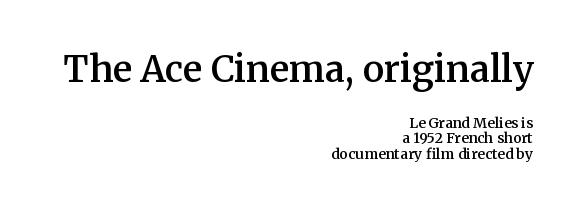
Successive baselines arrive quickly, one right under another. Letter spacing: default. If you drew a ruler down the right edge, every line would touch it. Bigger letters appear in the top chunk; the bottom chunk is reduced. This rendering features lettering with no underline. The passage shown is typeset with a serif family.
